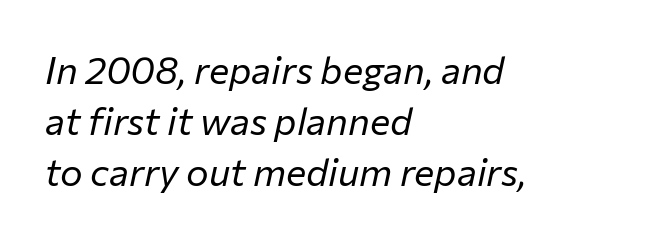
{"italic": "yes", "lean": "right", "slant_degrees": 12, "bold": "no", "weight": "regular", "width": "normal", "stroke_contrast": "low", "x_height": "medium", "monospaced": "no", "underline": "no", "align": "left", "line_spacing": "normal", "line_spacing_ratio": 1.34, "letter_spacing": "normal", "letter_spacing_em": 0.0, "glyph_px": 38}
